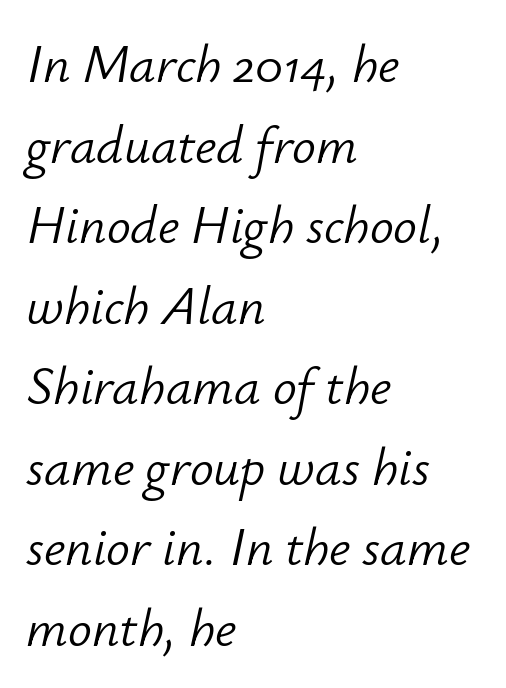
The image shows 53 px light type, italic (leaning right); set left-aligned, normal line spacing (1.52x), normal letter spacing, not underlined; low stroke contrast and a small x-height.
